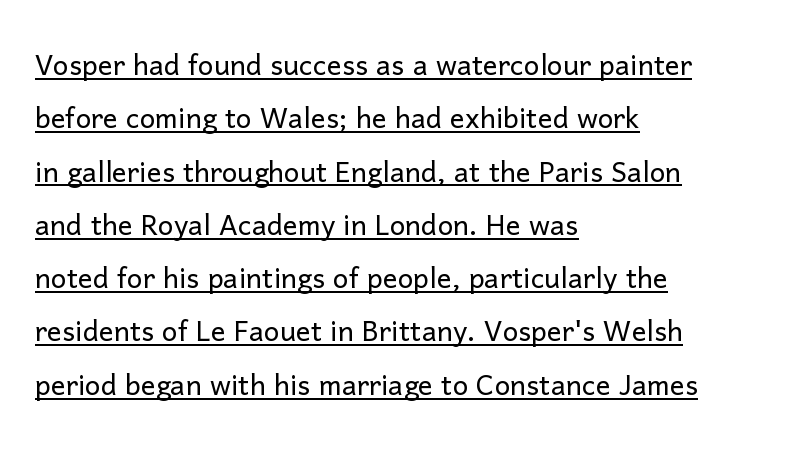
A typesetter would call this leading conventional body-copy spacing. This sample uses a sans-serif face. Like a heading marked for emphasis, these lines bear an underscore. Notice how the stems are strictly vertical — no italics here.
